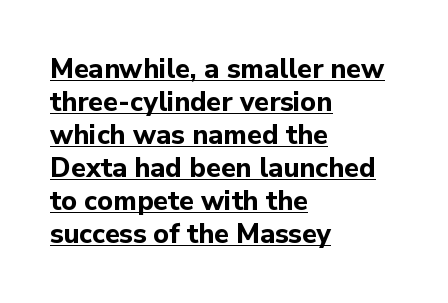
{"italic": "no", "bold": "yes", "underline": "yes", "align": "left", "line_spacing_ratio": 1.22, "letter_spacing": "normal", "letter_spacing_em": 0.0, "glyph_px": 27}
